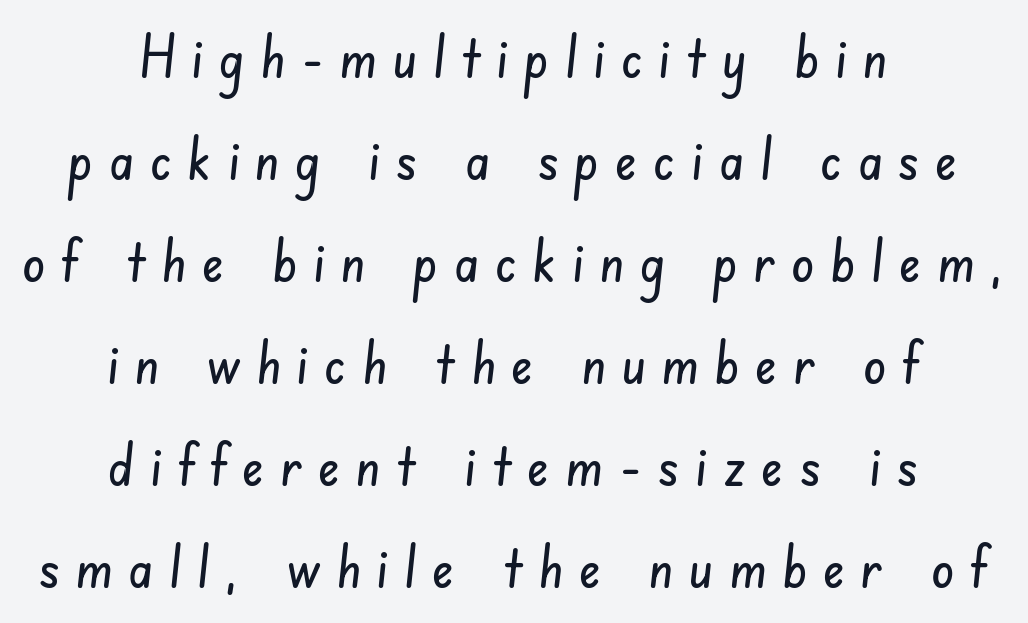
The image shows 58 px condensed sans-serif type; set centered, line spacing 1.76x, unusually wide letter spacing (+0.27 em), not underlined; low stroke contrast and a small x-height.
